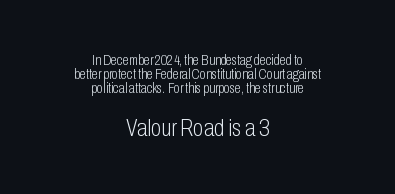
Q: Is the text bold? A: No.
Q: Is the text italic (slanted)? A: No, it is upright.
Q: Is the text underlined? A: No.
Q: How is the paragraph aligned? A: Centered.
Q: Is the spacing between letters normal or unusually wide? A: Normal.
Q: Is the spacing between lines tight, normal or loose? A: Tight.
Q: Which block of text is set in a larger size, the first (top) or the second (bottom)? A: The second (bottom) one.
